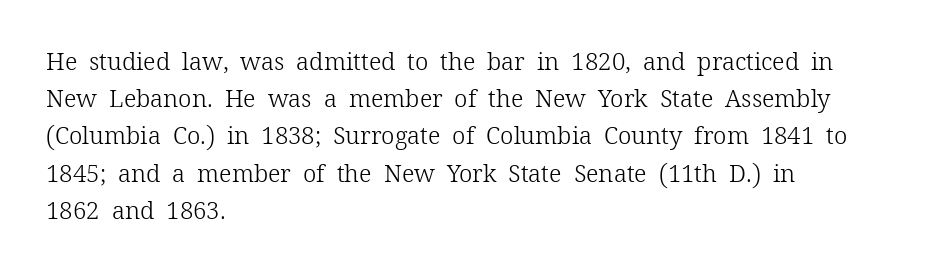
Q: Is the text bold? A: No.
Q: Is the text italic (slanted)? A: No, it is upright.
Q: Is the text underlined? A: No.
Q: How is the paragraph aligned? A: Left-aligned.
Q: Is the spacing between letters normal or unusually wide? A: Normal.
Q: Is the spacing between lines tight, normal or loose? A: Normal.
